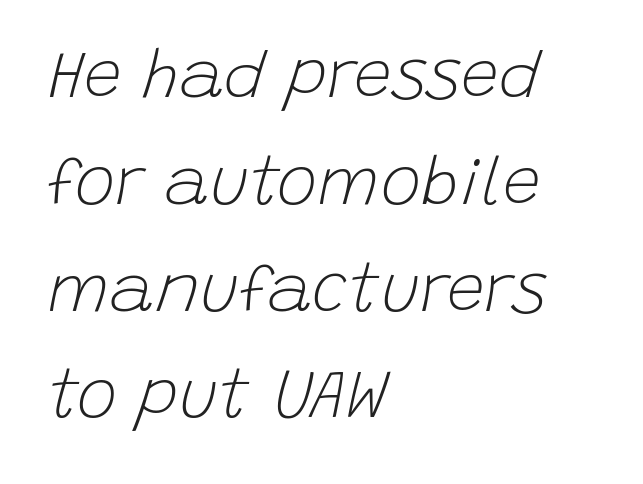
Style check: oblique. How would I describe the line gaps? Plain and ordinary. Type without underlining. There is no visible air inserted between adjacent glyphs. These lines are rendered in a variable-pitch font. Line beginnings align vertically; line endings do not.
